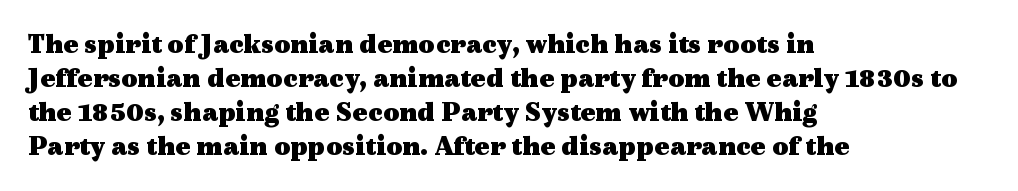
The image shows 28 px heavy, wide serif type, upright; set left-aligned, line spacing 1.22x, normal letter spacing, not underlined; a medium x-height.
